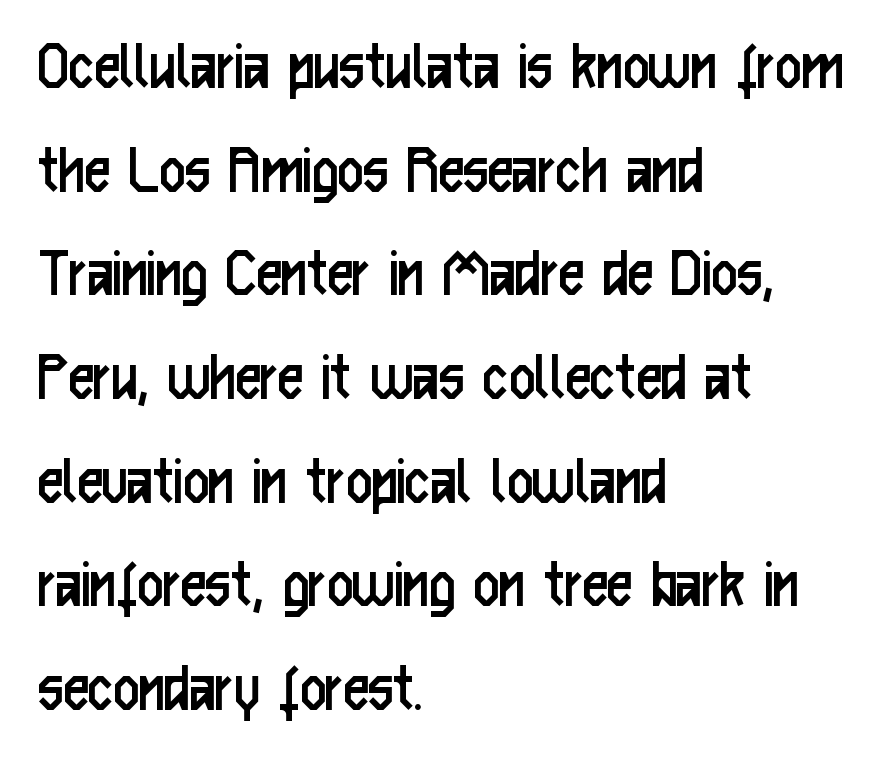
Q: Is the text bold? A: No.
Q: Is the text italic (slanted)? A: No, it is upright.
Q: Is the typeface a serif or a sans-serif typeface? A: Sans-serif.
Q: Is the text underlined? A: No.
Q: How is the paragraph aligned? A: Left-aligned.
Q: Is the spacing between letters normal or unusually wide? A: Normal.
Q: Is the spacing between lines tight, normal or loose? A: Normal.
Q: Width (condensed, normal, or wide)? A: Condensed.
Q: Stroke contrast? A: Low.
Q: x-height? A: Medium.
Q: Monospaced? A: No.
